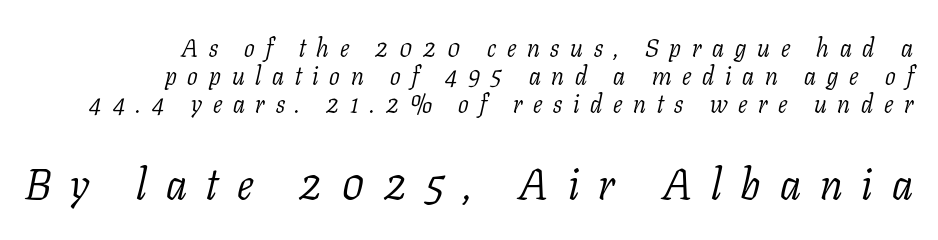
The image shows 44 px light serif type, italic (leaning right); set right-aligned, tight line spacing (1.12x), unusually wide letter spacing (+0.43 em), not underlined; the second (bottom) block is 1.76x larger; low stroke contrast and a medium x-height.
